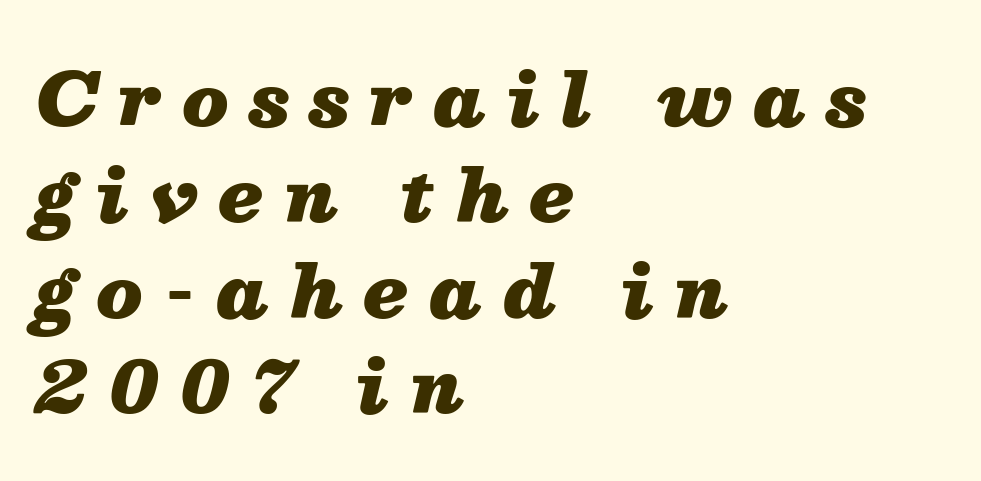
Q: Is the text bold? A: Yes.
Q: Is the text italic (slanted)? A: Yes, it leans right by about 13 degrees.
Q: Is the text underlined? A: No.
Q: How is the paragraph aligned? A: Left-aligned.
Q: Is the spacing between letters normal or unusually wide? A: Unusually wide.
Q: Is the spacing between lines tight, normal or loose? A: Normal.
Q: Width (condensed, normal, or wide)? A: Normal.
Q: Stroke contrast? A: Medium.
Q: x-height? A: Medium.
Q: Monospaced? A: No.
